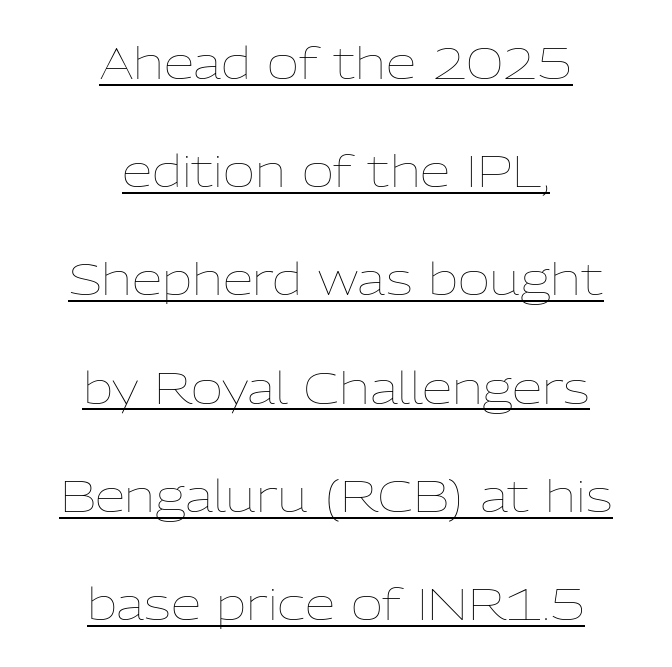
The image shows 44 px thin type, upright; set centered, loose line spacing (2.46x), normal letter spacing, underlined; low stroke contrast and a medium x-height.
